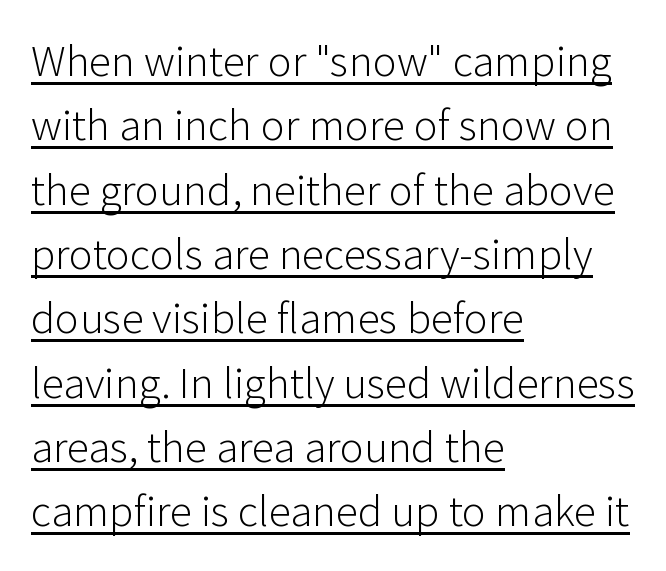
Typeset ragged right — the left edge is the straight one. Stroke thickness stays within the range of a standard reading face or lighter. This sample uses a sans-serif face. If you drew a line through each stem, it would be perfectly vertical. The string is rendered with underlining switched on. The letters advance in unequal steps, a hallmark of proportional type.
